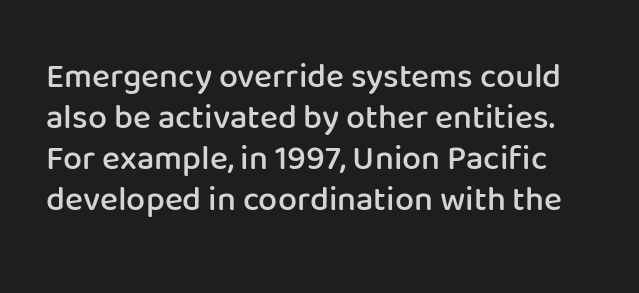
Q: Is the text bold? A: Semi-bold.
Q: Is the text italic (slanted)? A: No, it is upright.
Q: Is the typeface a serif or a sans-serif typeface? A: Sans-serif.
Q: Is the text underlined? A: No.
Q: Is the spacing between letters normal or unusually wide? A: Normal.
Q: Width (condensed, normal, or wide)? A: Normal.
Q: Stroke contrast? A: Low.
Q: x-height? A: Medium.
Q: Monospaced? A: No.
